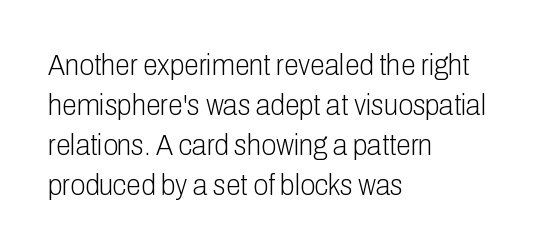
Q: Is the text bold? A: No.
Q: Is the text italic (slanted)? A: No, it is upright.
Q: Is the typeface a serif or a sans-serif typeface? A: Sans-serif.
Q: Is the text underlined? A: No.
Q: How is the paragraph aligned? A: Left-aligned.
Q: Is the spacing between letters normal or unusually wide? A: Normal.
Q: Is the spacing between lines tight, normal or loose? A: Normal.
Q: Width (condensed, normal, or wide)? A: Condensed.
Q: Stroke contrast? A: Low.
Q: x-height? A: Medium.
Q: Monospaced? A: No.
